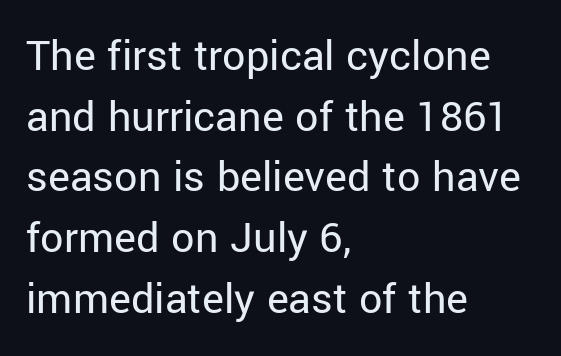
The image shows 46 px regular-weight sans-serif type, upright; set left-aligned, normal line spacing (1.32x), normal letter spacing, not underlined; low stroke contrast and a medium x-height.
